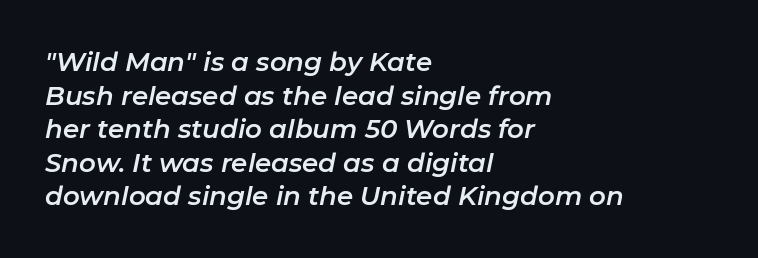
Q: Is the text italic (slanted)? A: Yes, it leans right by about 11 degrees.
Q: Is the text underlined? A: No.
Q: How is the paragraph aligned? A: Left-aligned.
Q: Is the spacing between letters normal or unusually wide? A: Normal.
Q: Is the spacing between lines tight, normal or loose? A: Normal.
